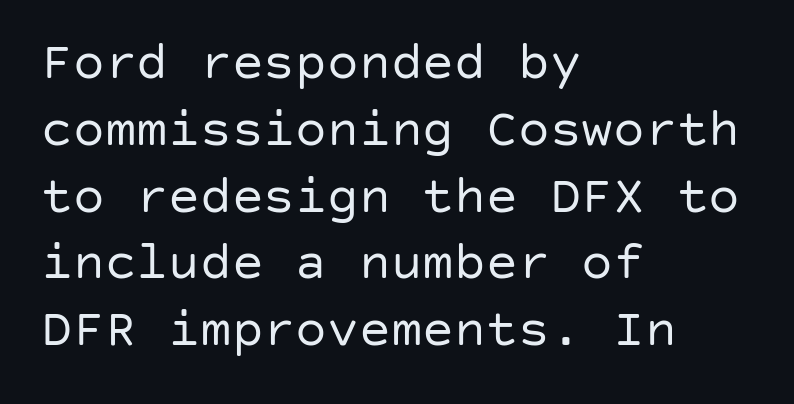
The image shows 53 px regular-weight sans-serif type, upright; set left-aligned, normal line spacing (1.26x), normal letter spacing, not underlined; low stroke contrast and a large x-height.
